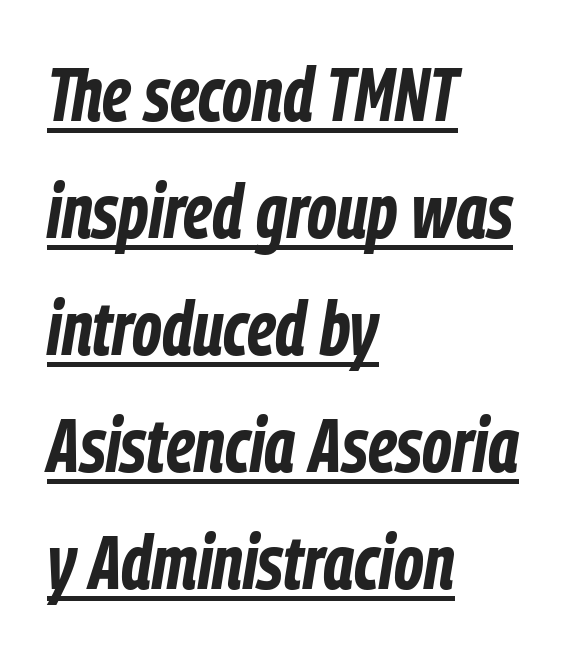
The image shows 76 px bold, condensed type, italic (leaning right); set left-aligned, normal line spacing (1.54x), normal letter spacing, underlined; low stroke contrast and a medium x-height.
